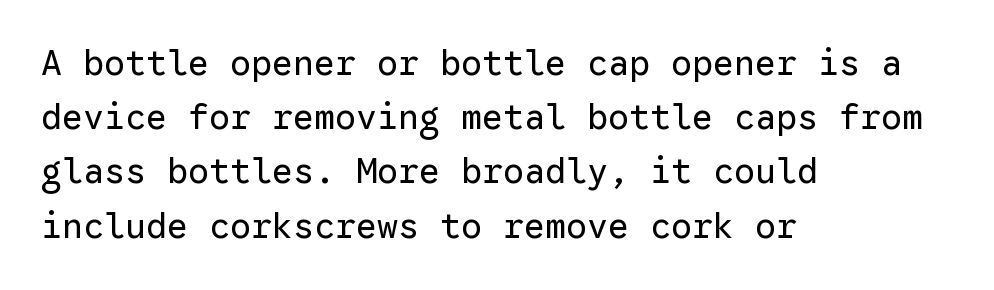
Q: Is the text bold? A: No.
Q: Is the text italic (slanted)? A: No, it is upright.
Q: Is the typeface a serif or a sans-serif typeface? A: Sans-serif.
Q: Is the text underlined? A: No.
Q: How is the paragraph aligned? A: Left-aligned.
Q: Is the spacing between letters normal or unusually wide? A: Normal.
Q: Is the spacing between lines tight, normal or loose? A: Normal.
Q: Width (condensed, normal, or wide)? A: Normal.
Q: Stroke contrast? A: Low.
Q: x-height? A: Medium.
Q: Monospaced? A: Yes.
